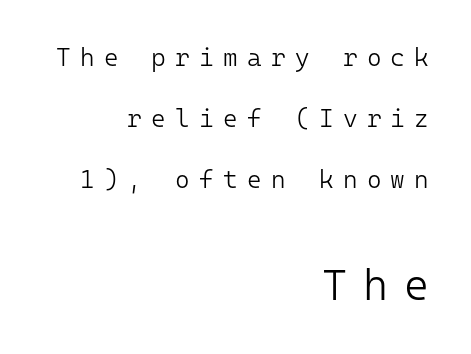
The image shows 43 px light sans-serif type, upright, monospaced; set right-aligned, loose line spacing (2.45x), unusually wide letter spacing (+0.37 em), not underlined; the second (bottom) block is 1.72x larger; low stroke contrast and a medium x-height.
